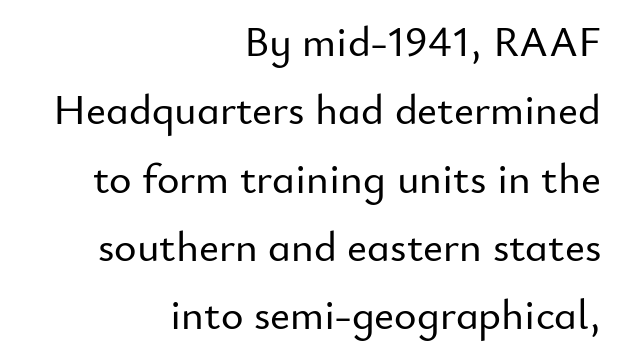
{"serif": "no", "italic": "no", "width": "normal", "stroke_contrast": "low", "x_height": "small", "monospaced": "no", "underline": "no", "align": "right", "line_spacing": "normal", "line_spacing_ratio": 1.59, "letter_spacing": "normal", "letter_spacing_em": 0.0, "glyph_px": 43}
